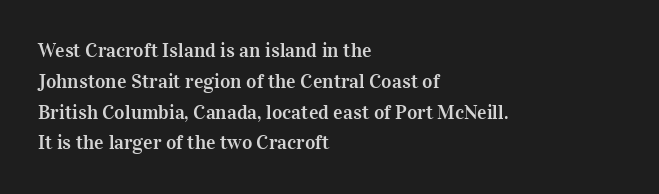
The image shows 20 px text type, upright; set left-aligned, normal line spacing (1.54x), normal letter spacing, not underlined.
